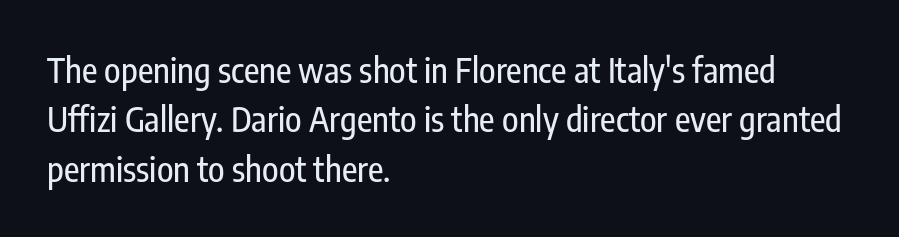
{"serif": "no", "italic": "no", "width": "condensed", "stroke_contrast": "low", "x_height": "medium", "monospaced": "no", "underline": "no", "align": "left", "line_spacing": "normal", "line_spacing_ratio": 1.45, "letter_spacing": "normal", "letter_spacing_em": 0.0, "glyph_px": 34}
